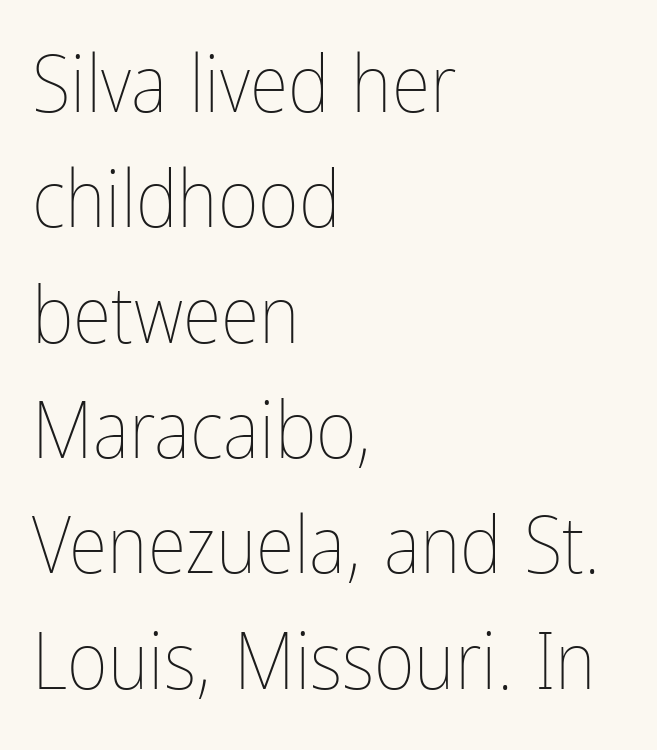
The image shows 79 px thin, condensed type, upright; set left-aligned, normal line spacing (1.46x), normal letter spacing, not underlined; low stroke contrast and a medium x-height.
